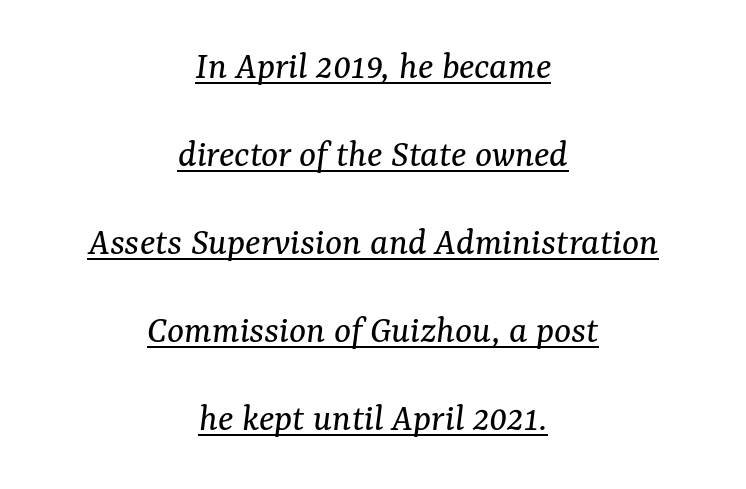
{"serif": "yes", "italic": "yes", "lean": "right", "slant_degrees": 7, "bold": "no", "weight": "regular", "width": "normal", "stroke_contrast": "medium", "x_height": "medium", "monospaced": "no", "underline": "yes", "align": "center", "line_spacing": "loose", "line_spacing_ratio": 2.2, "letter_spacing": "normal", "letter_spacing_em": 0.0, "glyph_px": 40}
